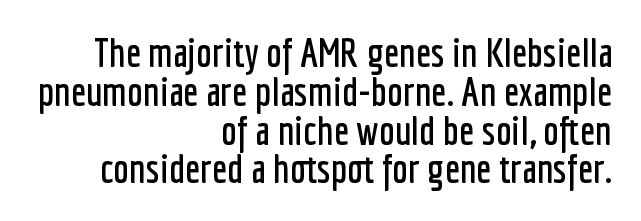
The string is rendered with underlining switched off. Does the lettering tilt? It doesn't — this is upright. Line ends are locked; line starts wander. Think of a printed novel: that variable character pitch is what you see here. Successive baselines arrive quickly, one right under another. Here the glyphs are tracked normally, forming tight word shapes.
